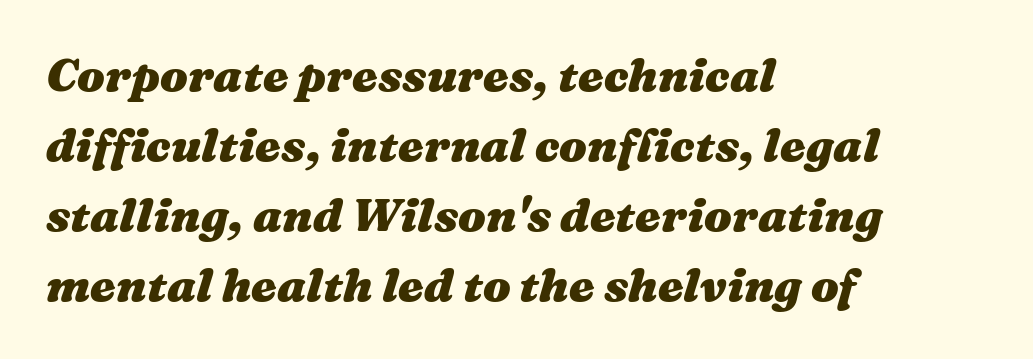
Characters are canted at an angle relative to the baseline's perpendicular. The type is set solid horizontally, with unmodified tracking. Note the varied advance widths — an 'i' is clearly narrower than an 'm'. Leading matches the norm, producing a regular column.
